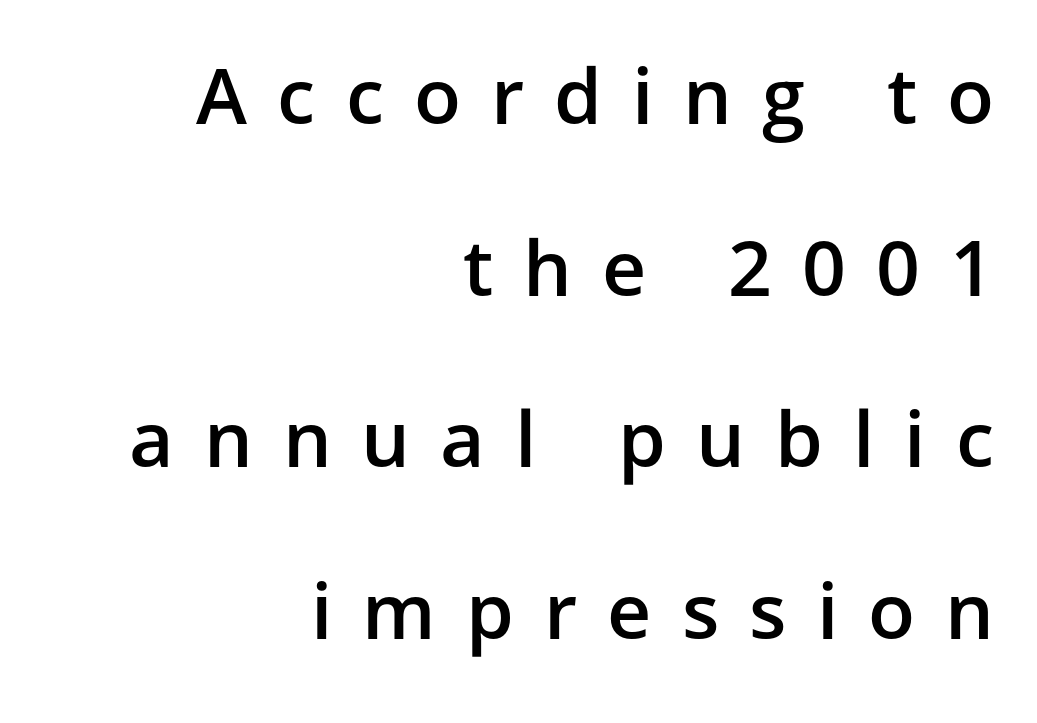
{"serif": "no", "italic": "no", "bold": "semi", "weight": "semibold", "width": "normal", "stroke_contrast": "low", "x_height": "medium", "monospaced": "no", "underline": "no", "align": "right", "line_spacing": "loose", "line_spacing_ratio": 2.23, "letter_spacing": "wide", "letter_spacing_em": 0.39, "glyph_px": 77}
